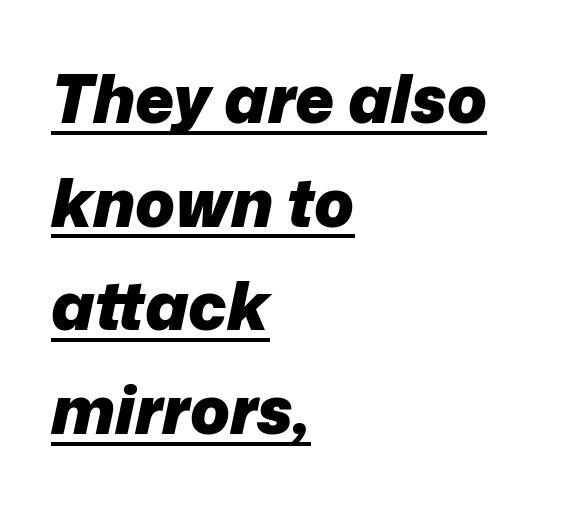
Honestly, the letter spacing is just normal — you wouldn't notice it. A typesetter would mark this as italic. What's the leading like? Ordinary, nothing unusual. A rule runs beneath these lines of type. Short and long lines alike share a common starting point at left. You'd pick this weight for a headline — it's a proper bold.
